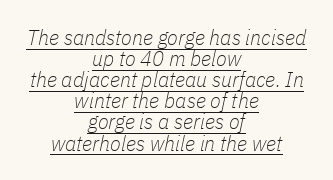
The image shows 22 px text type, italic (leaning right); set centered, tight line spacing (0.96x), normal letter spacing, underlined.
